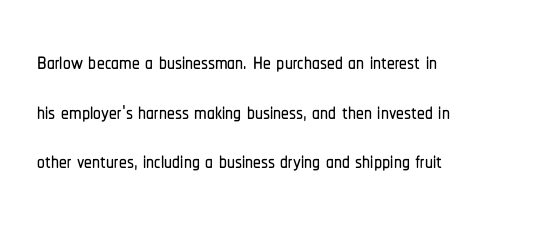
{"serif": "no", "italic": "no", "width": "condensed", "stroke_contrast": "low", "x_height": "medium", "monospaced": "no", "underline": "no", "align": "left", "line_spacing": "normal", "line_spacing_ratio": 1.6, "letter_spacing": "normal", "letter_spacing_em": 0.0, "glyph_px": 31}
